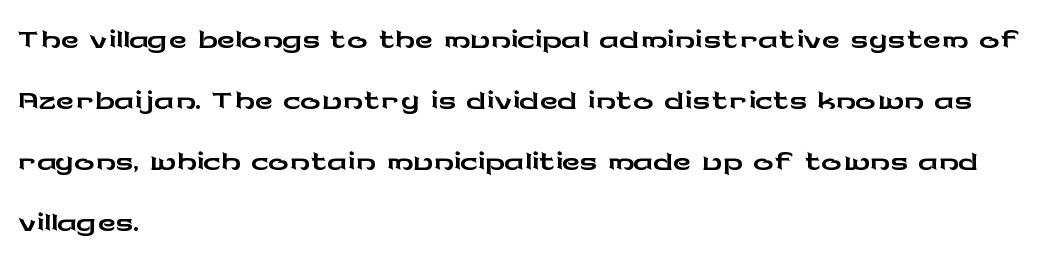
The image shows 50 px wide sans-serif type, upright; set left-aligned, line spacing 1.22x, normal letter spacing, not underlined; low stroke contrast and a medium x-height.
